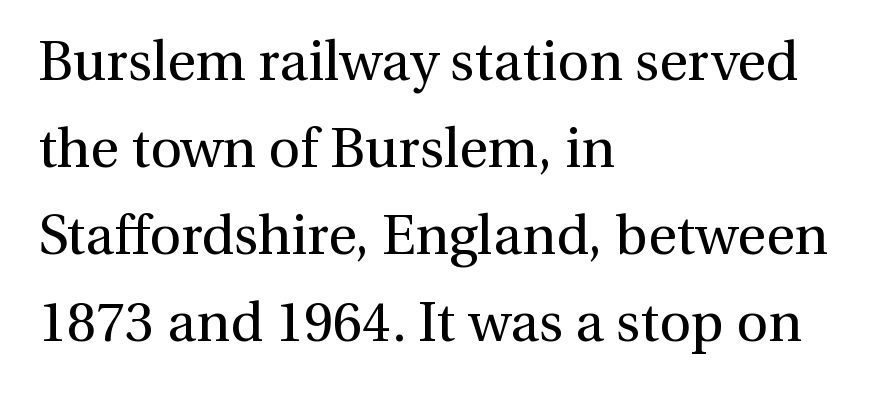
Q: Is the text bold? A: No.
Q: Is the text italic (slanted)? A: No, it is upright.
Q: Is the typeface a serif or a sans-serif typeface? A: Serif.
Q: Is the text underlined? A: No.
Q: How is the paragraph aligned? A: Left-aligned.
Q: Is the spacing between letters normal or unusually wide? A: Normal.
Q: Is the spacing between lines tight, normal or loose? A: Normal.
Q: Width (condensed, normal, or wide)? A: Normal.
Q: Stroke contrast? A: Medium.
Q: x-height? A: Medium.
Q: Monospaced? A: No.
